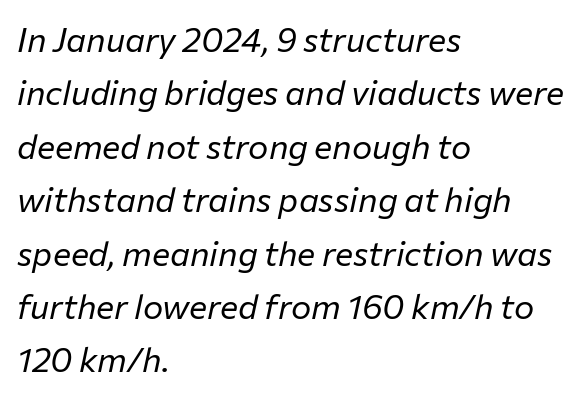
Notice how the stems are inclined rather than vertical — that's the hallmark of italics. Varying glyph widths throughout — classic text-font behaviour. Type without underlining. The tracking reads as untouched default to a designer's eye. The letters look calm and open, with moderate or lighter stems. Students, observe: this is what conventionally led text looks like.
